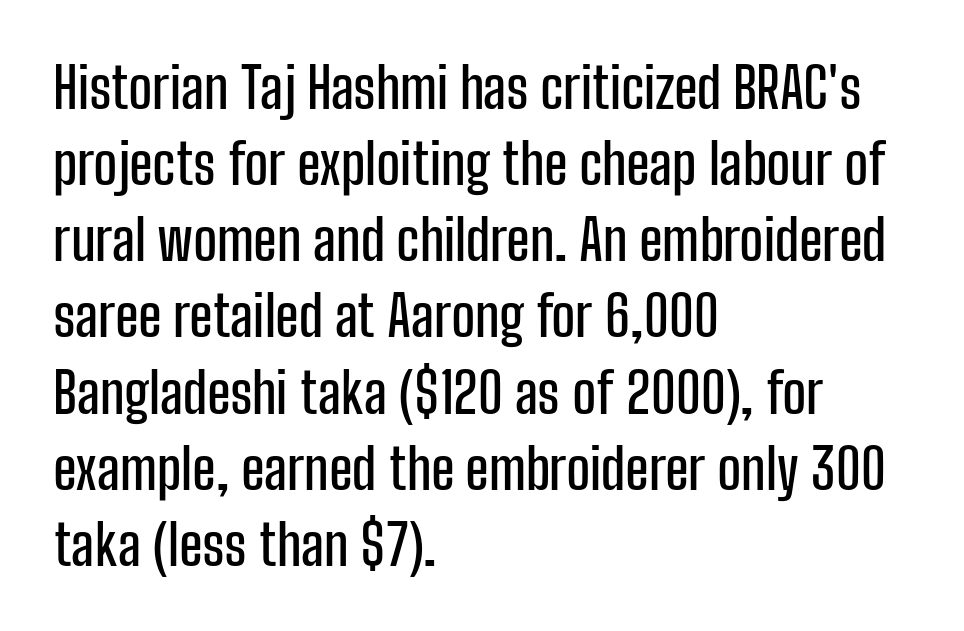
Q: Is the text italic (slanted)? A: No, it is upright.
Q: Is the typeface a serif or a sans-serif typeface? A: Sans-serif.
Q: Is the text underlined? A: No.
Q: How is the paragraph aligned? A: Left-aligned.
Q: Is the spacing between letters normal or unusually wide? A: Normal.
Q: Is the spacing between lines tight, normal or loose? A: Normal.
Q: Width (condensed, normal, or wide)? A: Condensed.
Q: Stroke contrast? A: Low.
Q: x-height? A: Medium.
Q: Monospaced? A: No.
